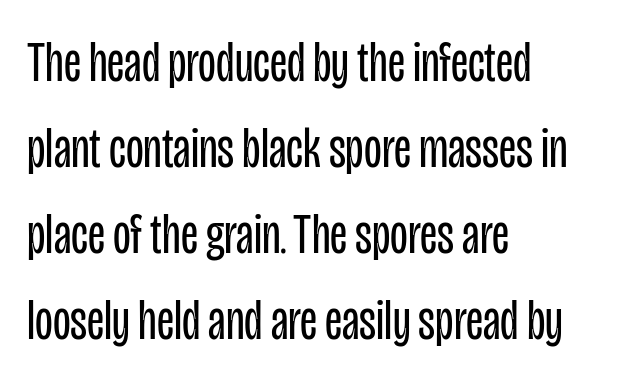
{"serif": "no", "italic": "no", "bold": "no", "weight": "regular", "width": "condensed", "stroke_contrast": "low", "x_height": "large", "monospaced": "no", "underline": "no", "align": "left", "line_spacing": "normal", "line_spacing_ratio": 1.48, "letter_spacing": "normal", "letter_spacing_em": 0.0, "glyph_px": 58}
